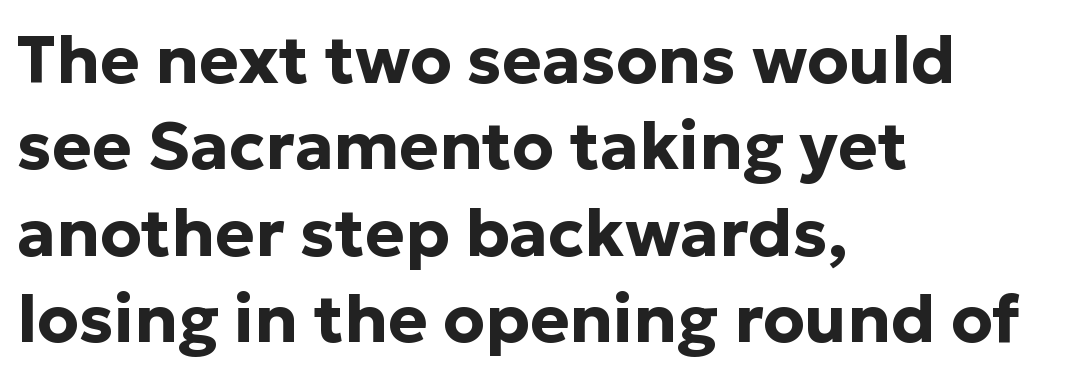
The image shows 67 px bold sans-serif type, upright; set left-aligned, normal line spacing (1.29x), normal letter spacing, not underlined; low stroke contrast and a medium x-height.
